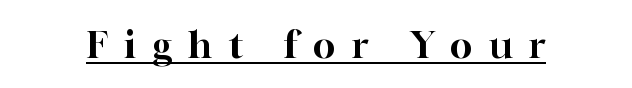
The image shows 37 px serif type, upright; set unusually wide letter spacing (+0.45 em), underlined; high stroke contrast and a medium x-height.
